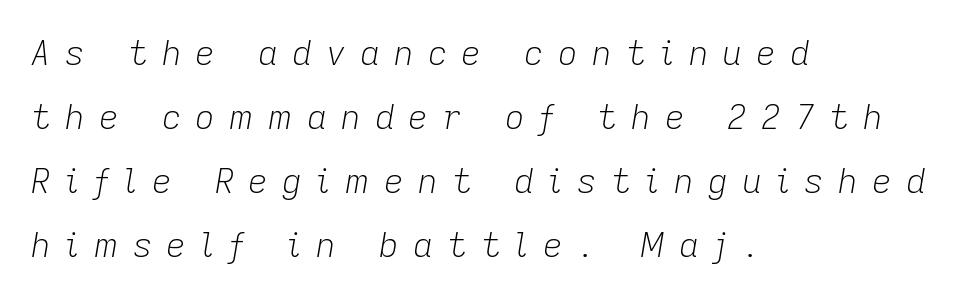
The image shows 34 px light type, italic (leaning right); set left-aligned, line spacing 1.88x, unusually wide letter spacing (+0.42 em), not underlined; low stroke contrast and a medium x-height.
